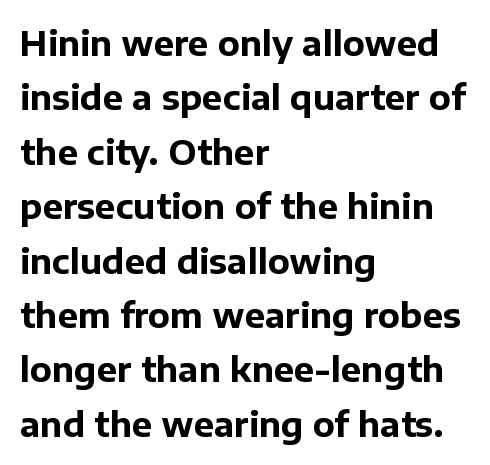
The typesetter chose a ragged-right arrangement here. The face used here has the dense, thick strokes of a bold. Does the lettering tilt? It doesn't — this is upright. This block has exactly the height ordinary leading produces. The passage shown is typed in a proportional face where columns would drift.
